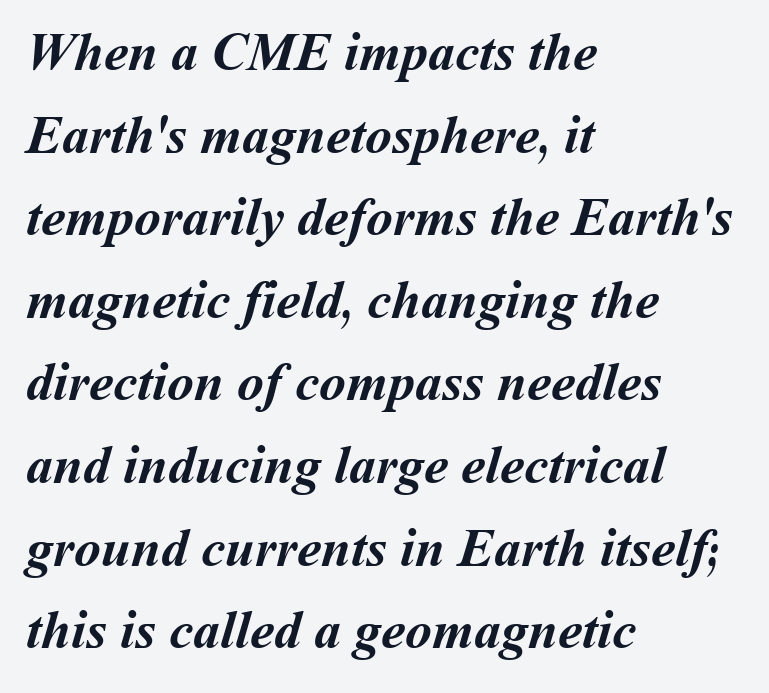
{"bold": "yes", "weight": "semibold", "width": "normal", "stroke_contrast": "medium", "x_height": "medium", "monospaced": "no", "underline": "no", "align": "left", "line_spacing": "normal", "line_spacing_ratio": 1.53, "letter_spacing": "normal", "letter_spacing_em": 0.0, "glyph_px": 54}
